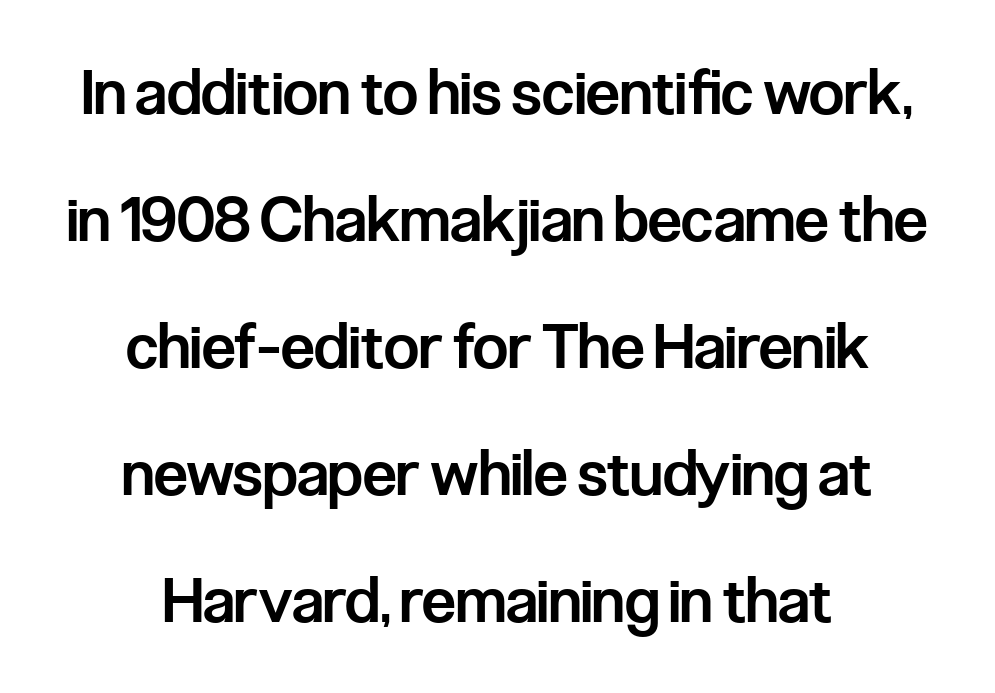
{"serif": "no", "italic": "no", "bold": "semi", "weight": "semibold", "width": "condensed", "stroke_contrast": "low", "x_height": "medium", "monospaced": "no", "underline": "no", "align": "center", "line_spacing": "loose", "line_spacing_ratio": 2.05, "letter_spacing": "normal", "letter_spacing_em": 0.0, "glyph_px": 62}
